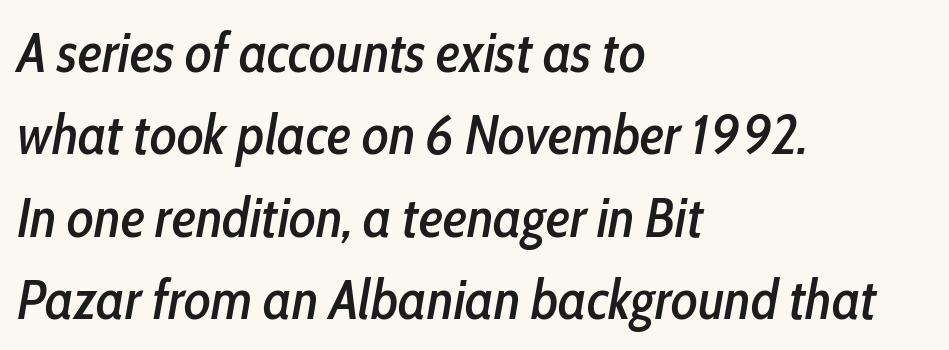
Students, note that the glyphs here touch the page at normal intervals. Rule under the text: the space is simply empty. Compared with typical paragraphs, the rows here are spaced about the same. The whole block is typeset with a tilt. The face used here is proportionally spaced, like ordinary book or web type. Leftover space on each line is placed entirely after the last word.
